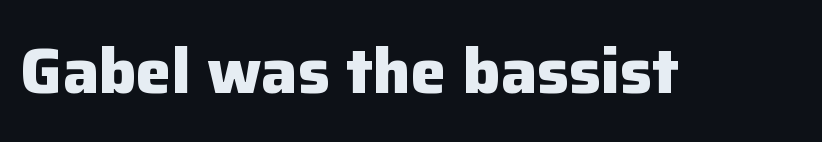
Q: Is the text bold? A: Yes.
Q: Is the text italic (slanted)? A: No, it is upright.
Q: Is the typeface a serif or a sans-serif typeface? A: Sans-serif.
Q: Is the text underlined? A: No.
Q: Is the spacing between letters normal or unusually wide? A: Normal.
Q: Width (condensed, normal, or wide)? A: Normal.
Q: Stroke contrast? A: Low.
Q: x-height? A: Medium.
Q: Monospaced? A: No.
